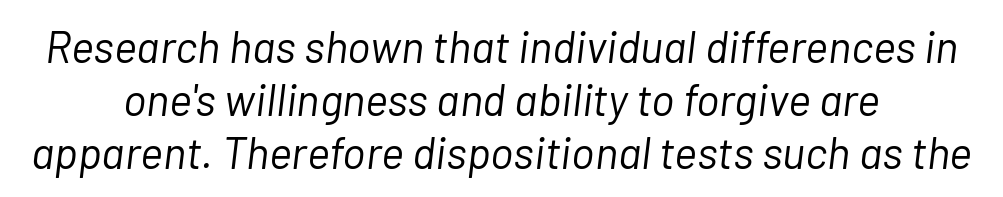
The image shows 44 px light type, italic (leaning right); set centered, line spacing 1.2x, normal letter spacing, not underlined; low stroke contrast and a medium x-height.
